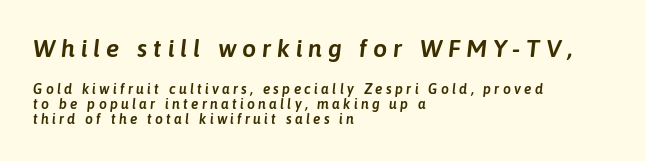
Q: Is the text italic (slanted)? A: Yes, it leans right by about 6 degrees.
Q: Is the text underlined? A: No.
Q: How is the paragraph aligned? A: Left-aligned.
Q: Is the spacing between letters normal or unusually wide? A: Unusually wide.
Q: Is the spacing between lines tight, normal or loose? A: Tight.
Q: Which block of text is set in a larger size, the first (top) or the second (bottom)? A: The first (top) one.
